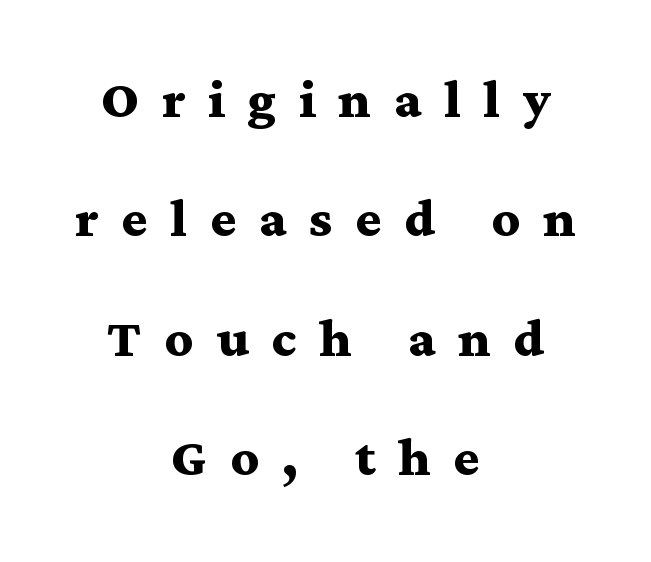
{"serif": "yes", "italic": "no", "bold": "yes", "weight": "semibold", "width": "wide", "stroke_contrast": "medium", "x_height": "medium", "monospaced": "no", "underline": "no", "align": "center", "line_spacing_ratio": 1.73, "letter_spacing": "wide", "letter_spacing_em": 0.33, "glyph_px": 69}
